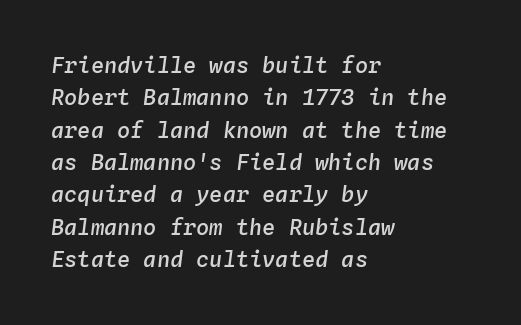
Q: Is the text bold? A: Semi-bold.
Q: Is the text italic (slanted)? A: Yes, it leans right by about 4 degrees.
Q: Is the text underlined? A: No.
Q: How is the paragraph aligned? A: Left-aligned.
Q: Is the spacing between letters normal or unusually wide? A: Normal.
Q: Is the spacing between lines tight, normal or loose? A: Normal.
